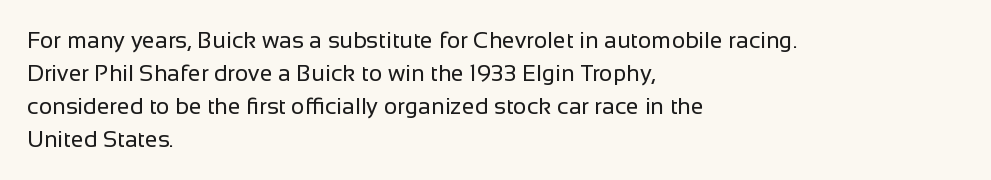
Q: Is the text bold? A: No.
Q: Is the text italic (slanted)? A: No, it is upright.
Q: Is the text underlined? A: No.
Q: How is the paragraph aligned? A: Left-aligned.
Q: Is the spacing between letters normal or unusually wide? A: Normal.
Q: Is the spacing between lines tight, normal or loose? A: Normal.
